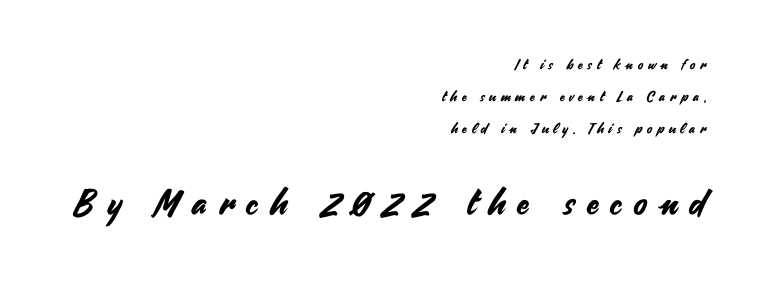
These lines are rendered in a variable-pitch font. Top chunk: small. Bottom chunk: large. The foot of each line stays bare and open. The setting favours the right margin, as signatures and pull-quotes sometimes do. Is there much room between lines? Yes — plenty of vertical air separates them.
